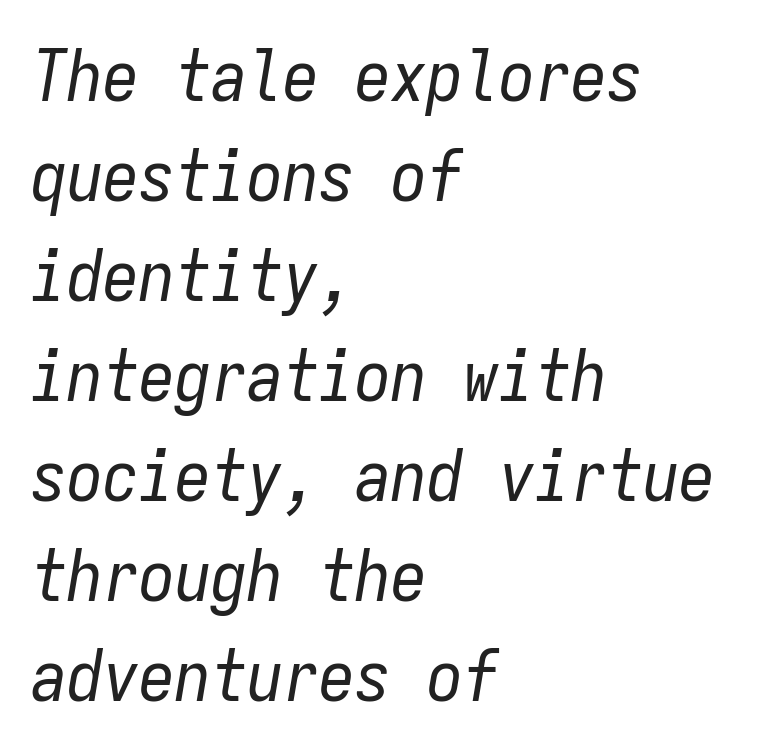
The image shows 72 px regular-weight, condensed type, italic (leaning right), monospaced; set left-aligned, normal line spacing (1.39x), normal letter spacing, not underlined; low stroke contrast and a medium x-height.
